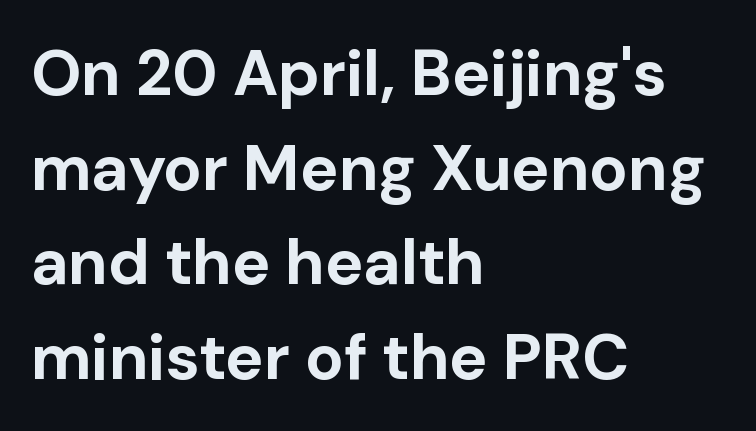
Q: Is the text bold? A: Yes.
Q: Is the text italic (slanted)? A: No, it is upright.
Q: Is the typeface a serif or a sans-serif typeface? A: Sans-serif.
Q: Is the text underlined? A: No.
Q: How is the paragraph aligned? A: Left-aligned.
Q: Is the spacing between letters normal or unusually wide? A: Normal.
Q: Is the spacing between lines tight, normal or loose? A: Normal.
Q: Width (condensed, normal, or wide)? A: Normal.
Q: Stroke contrast? A: Low.
Q: x-height? A: Medium.
Q: Monospaced? A: No.
